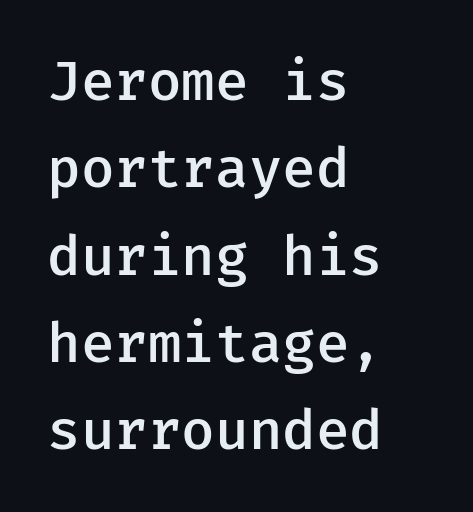
Nobody drew a line under any word here. Type style note: lacks serifs. Vertically, the passage feels balanced, rows spaced as you'd expect. The paragraph shown leans on its left margin.
